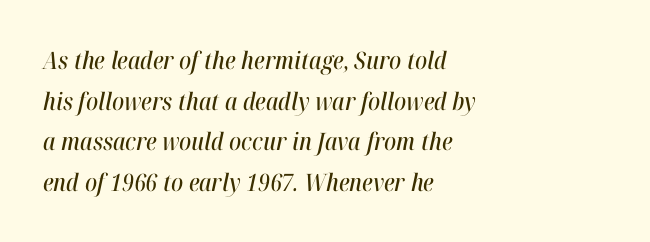
{"italic": "yes", "lean": "right", "slant_degrees": 12, "underline": "no", "align": "left", "line_spacing": "normal", "line_spacing_ratio": 1.69, "letter_spacing": "normal", "letter_spacing_em": 0.0, "glyph_px": 24}
